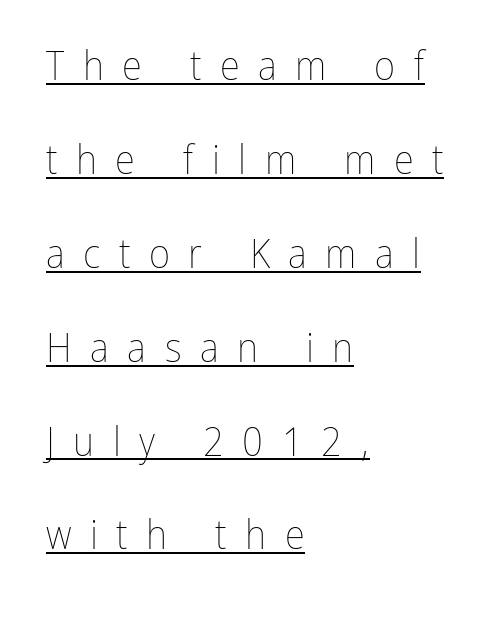
The words here are underlined. The passage shown is typed in a proportional face where columns would drift. Tracking value appears strongly positive — letters spread wide. Interline gaps are noticeably wide in this sample. Posture: straight, roman, zero tilt. Unbolded letterforms with no extra heft.
